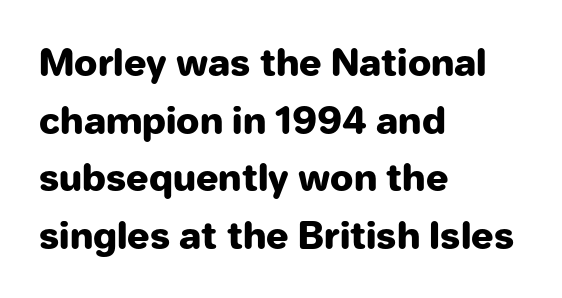
{"serif": "no", "italic": "no", "bold": "yes", "weight": "heavy", "width": "normal", "stroke_contrast": "low", "x_height": "medium", "monospaced": "no", "underline": "no", "align": "left", "line_spacing": "normal", "line_spacing_ratio": 1.56, "letter_spacing": "normal", "letter_spacing_em": 0.0, "glyph_px": 37}
